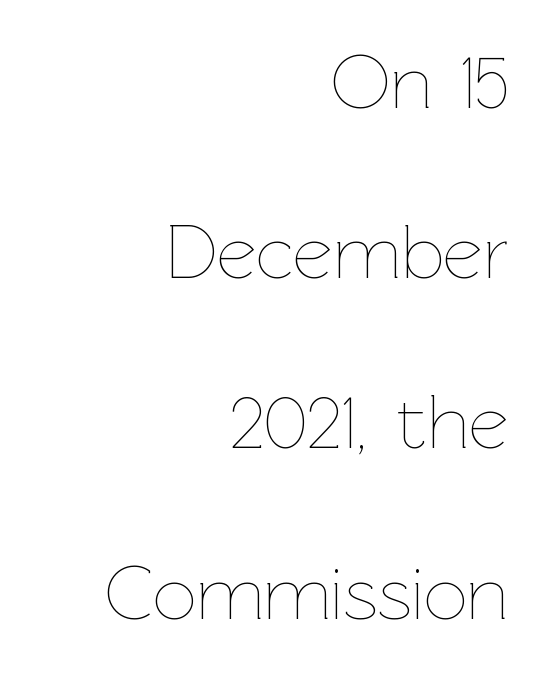
Bare-footed words on every line. Compared with typical paragraphs, the rows here are farther apart. Each letter keeps its own natural width here, so spacing adapts to shape. The passage shown is not bold in any degree. If you drew a ruler down the right edge, every line would touch it.
